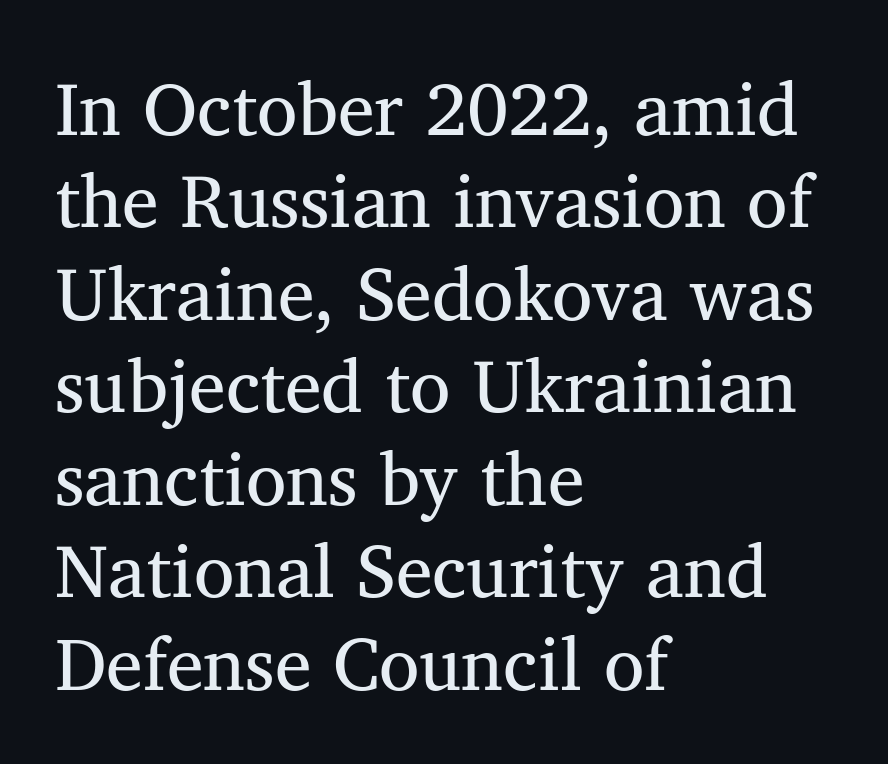
Is the stroke heavy? The answer is a plain regular-or-lighter. The letters sit at their default tracking, neither squeezed nor spread. Teacher's note: observe the even left margin — that is flush-left alignment. The letters stand upright; this is a roman face. Honestly, there is no underline to notice here at all.
